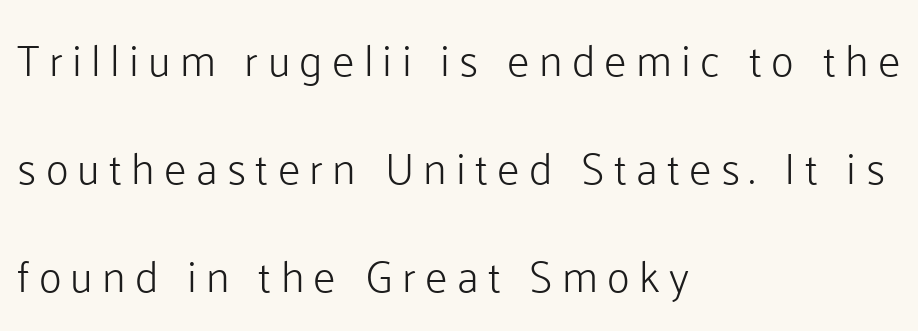
Q: Is the text bold? A: No.
Q: Is the text italic (slanted)? A: No, it is upright.
Q: Is the typeface a serif or a sans-serif typeface? A: Sans-serif.
Q: Is the text underlined? A: No.
Q: How is the paragraph aligned? A: Left-aligned.
Q: Is the spacing between letters normal or unusually wide? A: Unusually wide.
Q: Is the spacing between lines tight, normal or loose? A: Loose.
Q: Width (condensed, normal, or wide)? A: Normal.
Q: Stroke contrast? A: Low.
Q: x-height? A: Medium.
Q: Monospaced? A: No.
